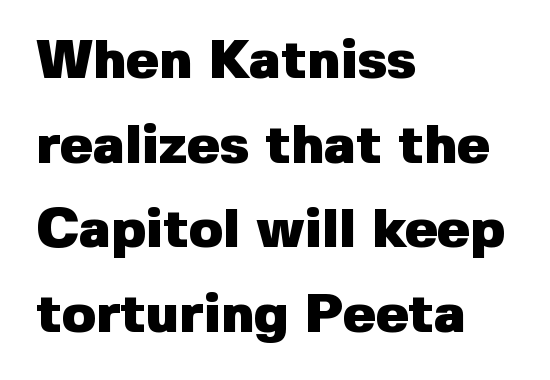
{"serif": "no", "italic": "no", "bold": "yes", "weight": "heavy", "width": "normal", "stroke_contrast": "low", "x_height": "medium", "monospaced": "no", "underline": "no", "align": "left", "line_spacing": "normal", "line_spacing_ratio": 1.54, "letter_spacing": "normal", "letter_spacing_em": 0.0, "glyph_px": 55}
